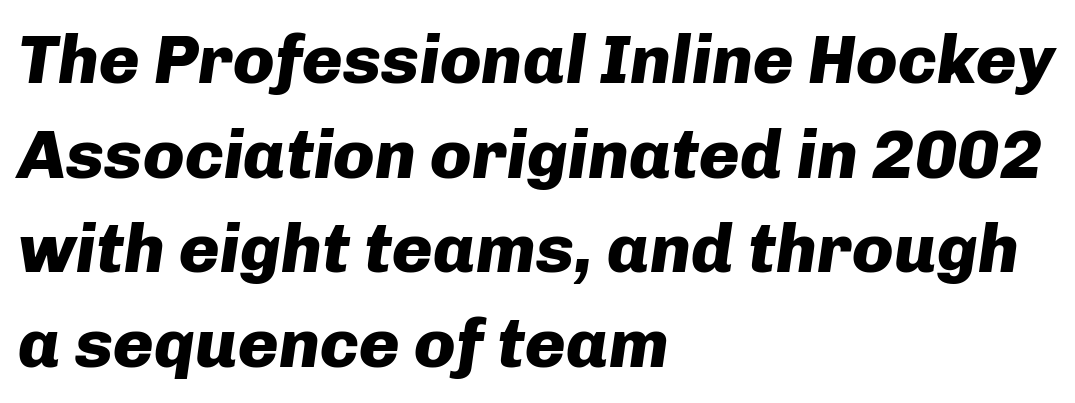
The image shows 69 px heavy type, italic (leaning right); set left-aligned, normal line spacing (1.37x), normal letter spacing, not underlined; low stroke contrast and a medium x-height.
